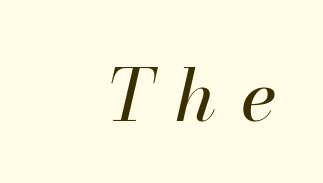
Each letter keeps its own natural width here, so spacing adapts to shape. This is not heavy type; no bold has been used. Each line ends at the same right margin while the left side varies. Honestly, the letter spacing is so wide it's the main thing you notice. In terms of posture, this sample is oblique.
